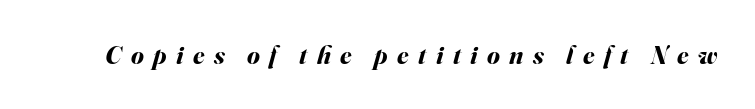
A clean baseline with only descenders dipping below it. There is plenty of visible air inserted between adjacent glyphs. What weight is shown? A full bold with thick strokes. Rendered with sloped, italic letterforms.
